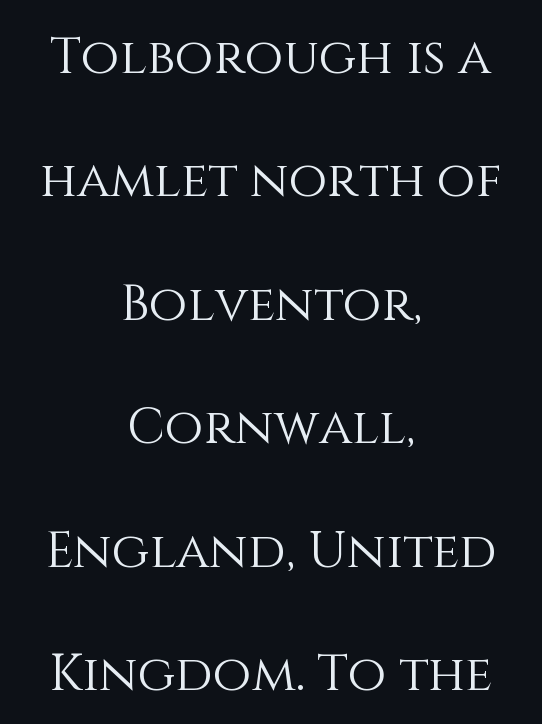
{"italic": "no", "bold": "no", "weight": "light", "width": "normal", "stroke_contrast": "medium", "x_height": "large", "monospaced": "no", "underline": "no", "align": "center", "line_spacing": "loose", "line_spacing_ratio": 2.47, "letter_spacing": "normal", "letter_spacing_em": 0.0, "glyph_px": 50}
